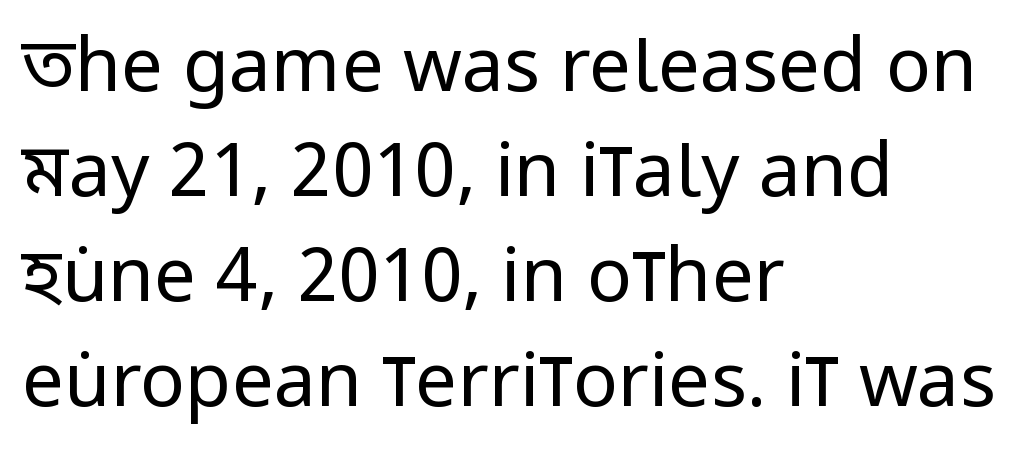
{"serif": "no", "italic": "no", "bold": "no", "weight": "regular", "width": "condensed", "stroke_contrast": "low", "x_height": "large", "monospaced": "no", "underline": "no", "align": "left", "line_spacing": "normal", "line_spacing_ratio": 1.4, "letter_spacing": "normal", "letter_spacing_em": 0.0, "glyph_px": 75}
